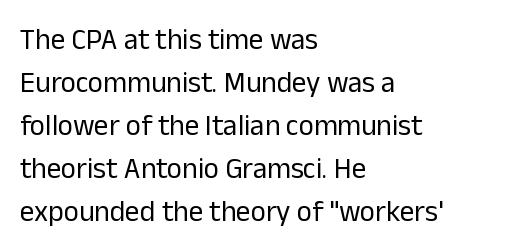
Q: Is the text bold? A: No.
Q: Is the text italic (slanted)? A: No, it is upright.
Q: Is the typeface a serif or a sans-serif typeface? A: Sans-serif.
Q: Is the text underlined? A: No.
Q: How is the paragraph aligned? A: Left-aligned.
Q: Is the spacing between letters normal or unusually wide? A: Normal.
Q: Is the spacing between lines tight, normal or loose? A: Normal.
Q: Width (condensed, normal, or wide)? A: Normal.
Q: Stroke contrast? A: Low.
Q: x-height? A: Medium.
Q: Monospaced? A: No.
